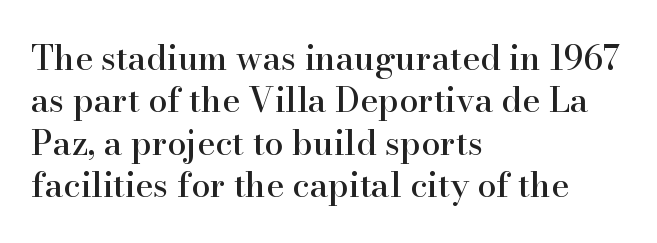
Q: Is the text italic (slanted)? A: No, it is upright.
Q: Is the typeface a serif or a sans-serif typeface? A: Serif.
Q: Is the text underlined? A: No.
Q: How is the paragraph aligned? A: Left-aligned.
Q: Is the spacing between letters normal or unusually wide? A: Normal.
Q: Is the spacing between lines tight, normal or loose? A: Normal.
Q: Width (condensed, normal, or wide)? A: Normal.
Q: Stroke contrast? A: High.
Q: x-height? A: Small.
Q: Monospaced? A: No.
